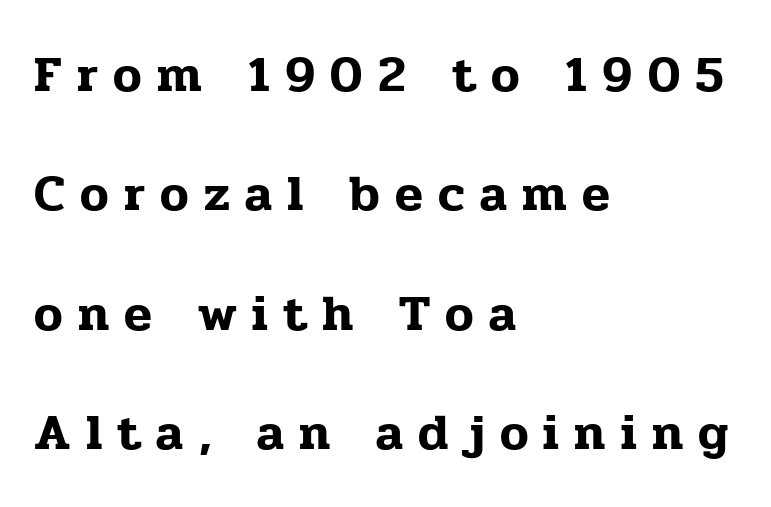
The image shows 51 px serif type, upright; set left-aligned, loose line spacing (2.34x), unusually wide letter spacing (+0.3 em), not underlined; low stroke contrast and a medium x-height.
